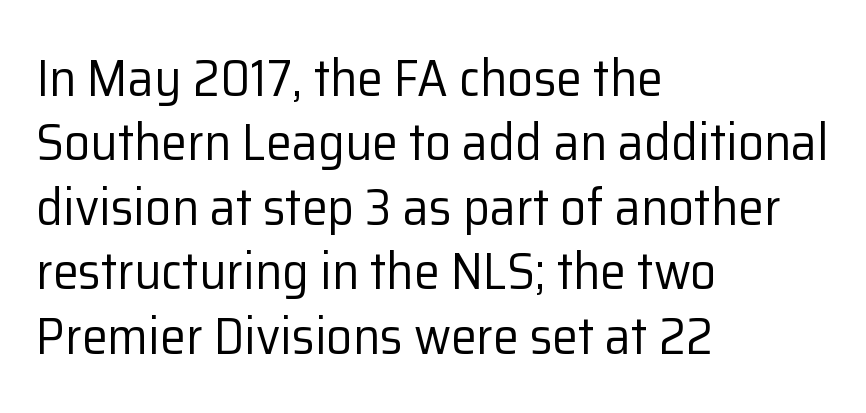
Q: Is the text bold? A: No.
Q: Is the text italic (slanted)? A: No, it is upright.
Q: Is the typeface a serif or a sans-serif typeface? A: Sans-serif.
Q: Is the text underlined? A: No.
Q: How is the paragraph aligned? A: Left-aligned.
Q: Is the spacing between letters normal or unusually wide? A: Normal.
Q: Width (condensed, normal, or wide)? A: Normal.
Q: Stroke contrast? A: Low.
Q: x-height? A: Medium.
Q: Monospaced? A: No.
